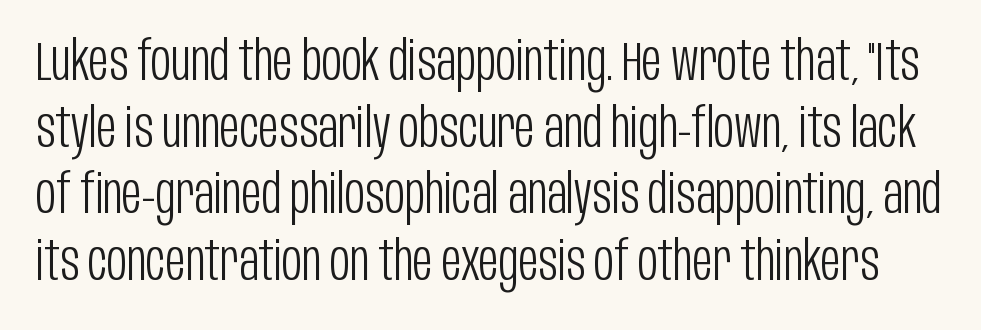
Q: Is the text bold? A: No.
Q: Is the text italic (slanted)? A: No, it is upright.
Q: Is the typeface a serif or a sans-serif typeface? A: Sans-serif.
Q: Is the text underlined? A: No.
Q: Is the spacing between letters normal or unusually wide? A: Normal.
Q: Width (condensed, normal, or wide)? A: Condensed.
Q: Stroke contrast? A: Low.
Q: x-height? A: Large.
Q: Monospaced? A: No.
